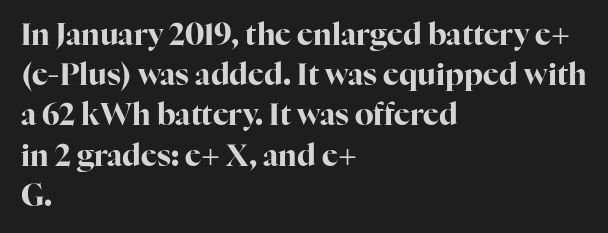
{"serif": "yes", "italic": "no", "bold": "yes", "weight": "bold", "width": "normal", "stroke_contrast": "high", "x_height": "medium", "monospaced": "no", "underline": "no", "align": "left", "line_spacing": "normal", "line_spacing_ratio": 1.34, "letter_spacing": "normal", "letter_spacing_em": 0.0, "glyph_px": 30}
